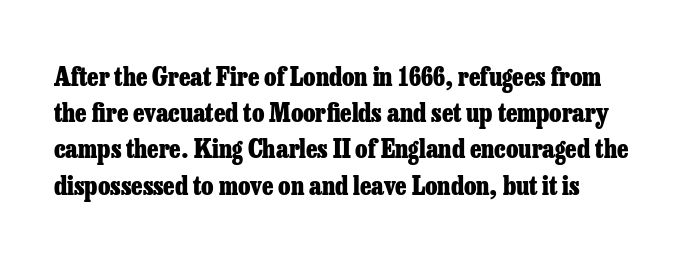
Q: Is the text bold? A: Yes.
Q: Is the text italic (slanted)? A: No, it is upright.
Q: Is the text underlined? A: No.
Q: Is the spacing between letters normal or unusually wide? A: Normal.
Q: Is the spacing between lines tight, normal or loose? A: Normal.
